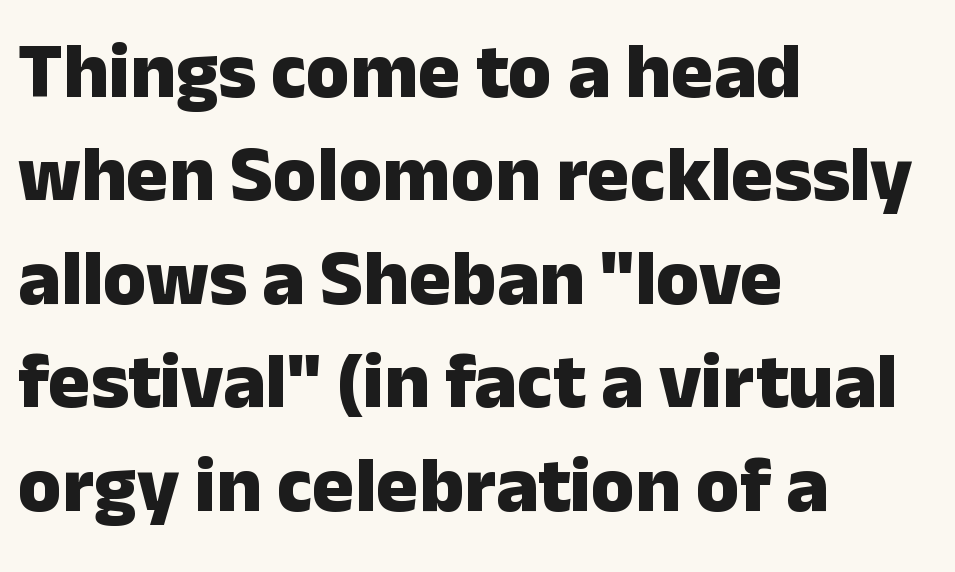
{"serif": "no", "italic": "no", "bold": "yes", "weight": "heavy", "width": "normal", "stroke_contrast": "low", "x_height": "medium", "monospaced": "no", "underline": "no", "align": "left", "line_spacing": "normal", "line_spacing_ratio": 1.31, "letter_spacing": "normal", "letter_spacing_em": 0.0, "glyph_px": 79}
